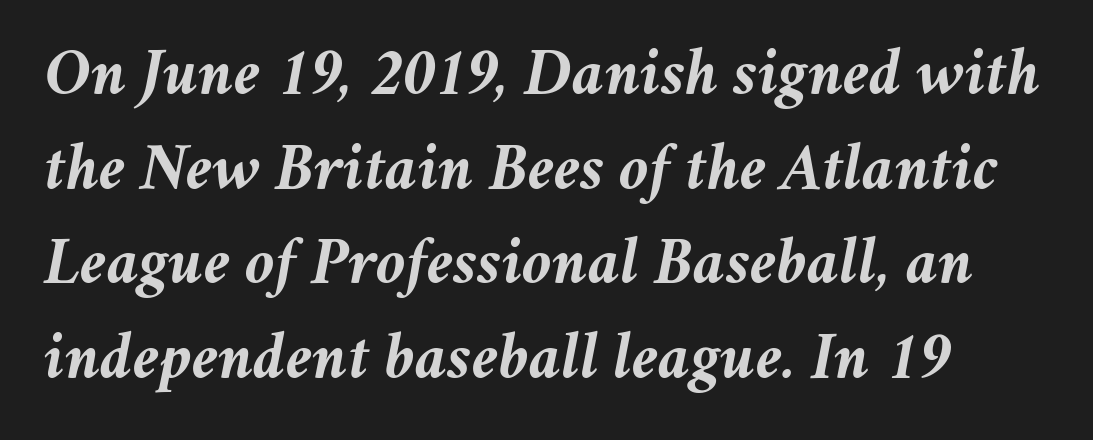
{"italic": "yes", "lean": "right", "slant_degrees": 11, "bold": "yes", "weight": "semibold", "width": "normal", "stroke_contrast": "medium", "x_height": "medium", "monospaced": "no", "underline": "no", "align": "left", "line_spacing": "normal", "line_spacing_ratio": 1.39, "letter_spacing": "normal", "letter_spacing_em": 0.0, "glyph_px": 68}
